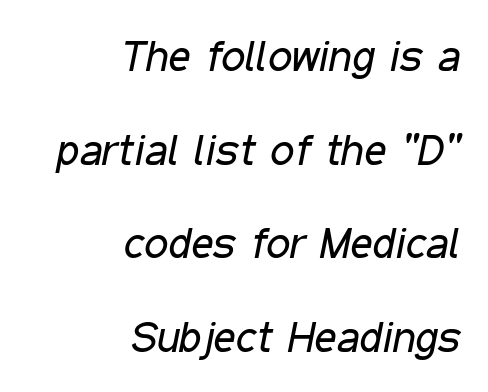
In terms of letterspacing, this is plain default setting. Here the designer chose a conventional face with non-uniform glyph widths. Posture: slanted. Successive baselines arrive slowly, with a big drop between each.
